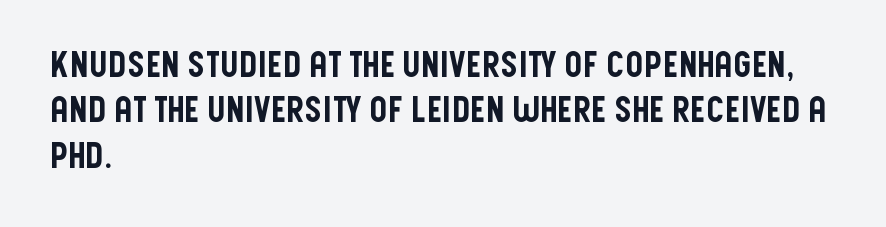
The image shows 35 px condensed sans-serif type, upright; set left-aligned, normal line spacing (1.3x), normal letter spacing, not underlined; low stroke contrast and a large x-height.
